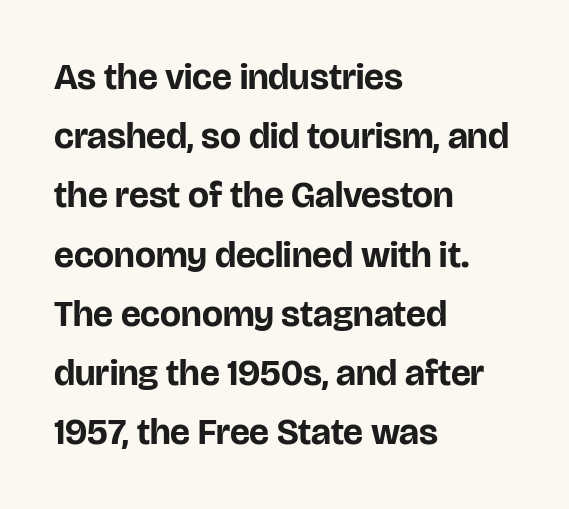
Q: Is the text bold? A: Yes.
Q: Is the text italic (slanted)? A: No, it is upright.
Q: Is the typeface a serif or a sans-serif typeface? A: Sans-serif.
Q: Is the text underlined? A: No.
Q: How is the paragraph aligned? A: Left-aligned.
Q: Is the spacing between letters normal or unusually wide? A: Normal.
Q: Is the spacing between lines tight, normal or loose? A: Normal.
Q: Width (condensed, normal, or wide)? A: Normal.
Q: Stroke contrast? A: Low.
Q: x-height? A: Large.
Q: Monospaced? A: No.
